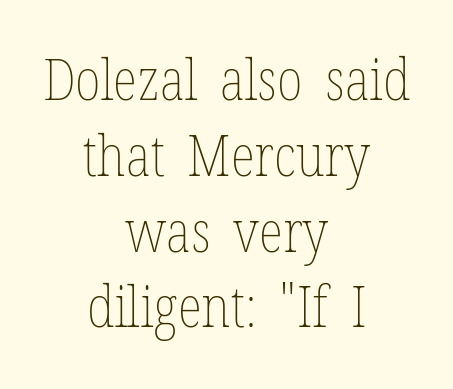
Q: Is the text bold? A: No.
Q: Is the text italic (slanted)? A: No, it is upright.
Q: Is the text underlined? A: No.
Q: How is the paragraph aligned? A: Centered.
Q: Is the spacing between letters normal or unusually wide? A: Normal.
Q: Is the spacing between lines tight, normal or loose? A: Normal.
Q: Width (condensed, normal, or wide)? A: Condensed.
Q: Stroke contrast? A: Low.
Q: x-height? A: Medium.
Q: Monospaced? A: No.
